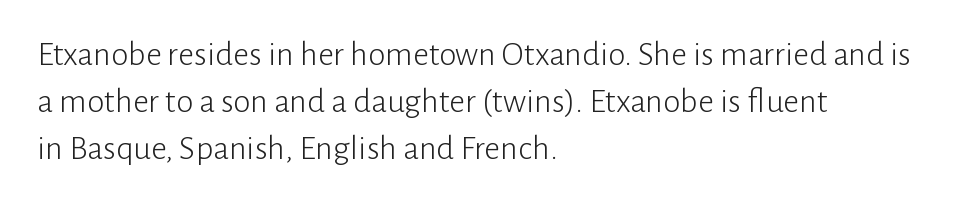
This sample uses an upright cut, with every glyph sitting square on the baseline. Think of a printed novel: that variable character pitch is what you see here. In CSS terms this would be text-align: left. Vertical stems look standard width or narrower in stroke. Observe the absence of serifs on each vertical stroke in this sample. Quick note: underline off.
